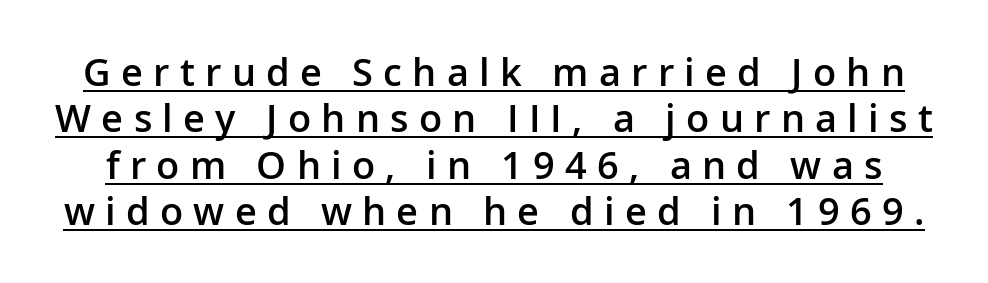
The image shows 38 px semibold sans-serif type, upright; set line spacing 1.22x, unusually wide letter spacing (+0.27 em), underlined; low stroke contrast and a medium x-height.
